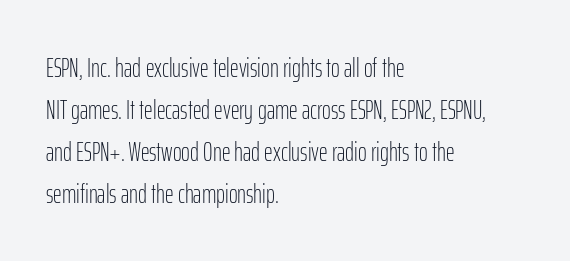
Anything drawn beneath the words? Only blank space. Each word holds together tightly as a unit, with standard inter-letter gaps. Each stroke keeps to a modest, everyday thickness or less. Normally led — the rows are evenly, conventionally spaced. In CSS terms this would be text-align: left. Does the lettering tilt? It doesn't — this is upright.
